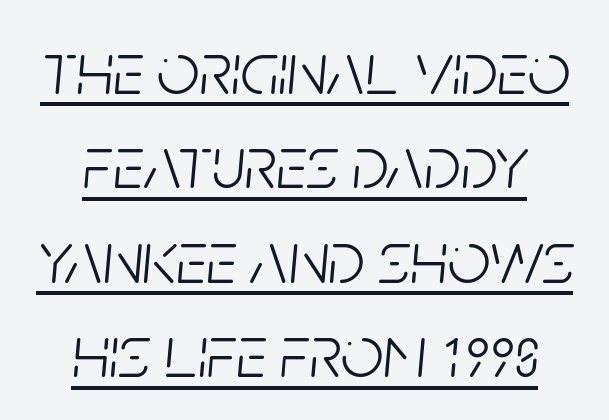
Q: Is the text bold? A: No.
Q: Is the text italic (slanted)? A: Yes, it leans right by about 5 degrees.
Q: Is the text underlined? A: Yes.
Q: How is the paragraph aligned? A: Centered.
Q: Is the spacing between letters normal or unusually wide? A: Normal.
Q: Is the spacing between lines tight, normal or loose? A: Normal.
Q: Width (condensed, normal, or wide)? A: Condensed.
Q: Stroke contrast? A: Low.
Q: x-height? A: Large.
Q: Monospaced? A: No.
